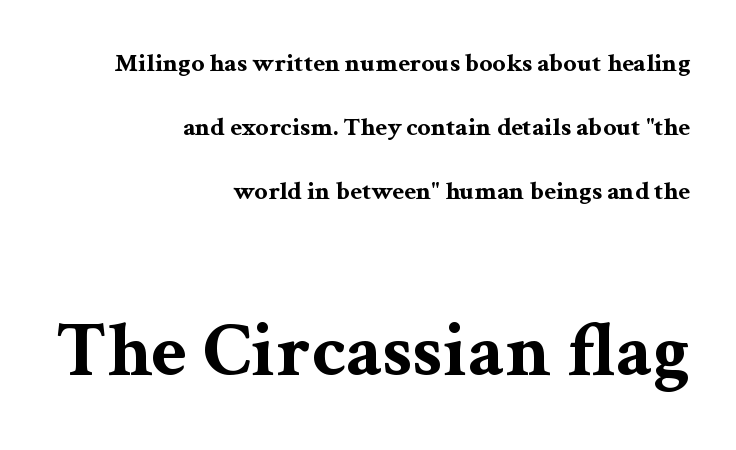
Q: Is the text bold? A: Yes.
Q: Is the text italic (slanted)? A: No, it is upright.
Q: Is the typeface a serif or a sans-serif typeface? A: Serif.
Q: Is the text underlined? A: No.
Q: How is the paragraph aligned? A: Right-aligned.
Q: Is the spacing between letters normal or unusually wide? A: Normal.
Q: Is the spacing between lines tight, normal or loose? A: Loose.
Q: Which block of text is set in a larger size, the first (top) or the second (bottom)? A: The second (bottom) one.
Q: Width (condensed, normal, or wide)? A: Wide.
Q: Stroke contrast? A: Medium.
Q: x-height? A: Medium.
Q: Monospaced? A: No.
